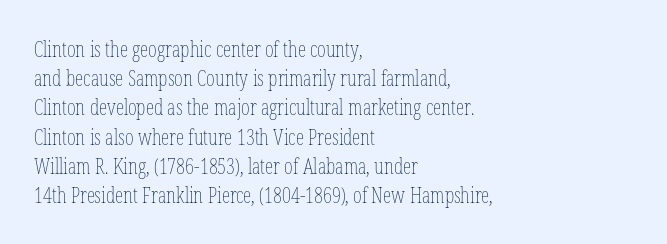
Q: Is the text bold? A: No.
Q: Is the text italic (slanted)? A: No, it is upright.
Q: Is the text underlined? A: No.
Q: How is the paragraph aligned? A: Left-aligned.
Q: Is the spacing between letters normal or unusually wide? A: Normal.
Q: Is the spacing between lines tight, normal or loose? A: Normal.
